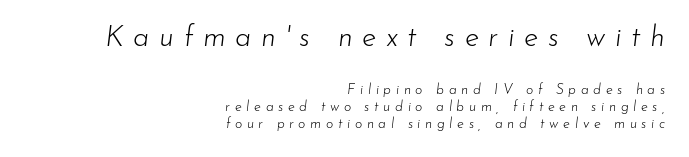
The image shows 29 px light type, italic (leaning right); set right-aligned, line spacing 1.23x, unusually wide letter spacing (+0.33 em), not underlined; the first (top) block is 2.07x larger; low stroke contrast and a small x-height.
